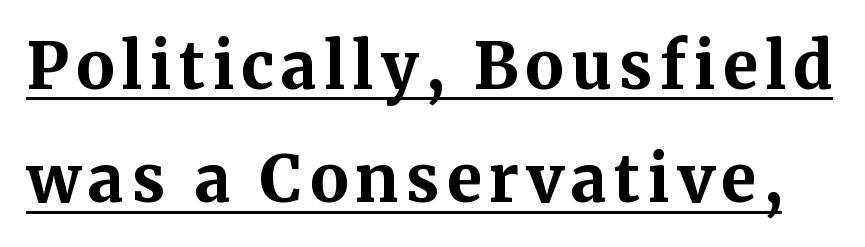
Q: Is the text bold? A: Yes.
Q: Is the text italic (slanted)? A: No, it is upright.
Q: Is the typeface a serif or a sans-serif typeface? A: Serif.
Q: Is the text underlined? A: Yes.
Q: Width (condensed, normal, or wide)? A: Normal.
Q: Stroke contrast? A: Medium.
Q: x-height? A: Medium.
Q: Monospaced? A: No.
